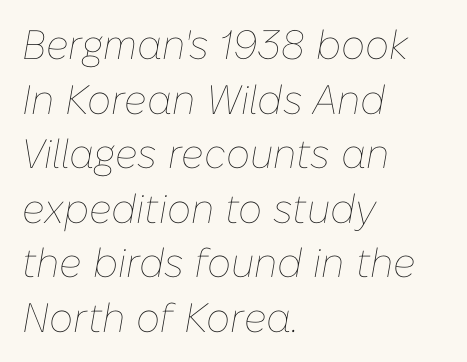
{"italic": "yes", "lean": "right", "slant_degrees": 10, "bold": "no", "weight": "thin", "width": "normal", "stroke_contrast": "low", "x_height": "medium", "monospaced": "no", "underline": "no", "align": "left", "line_spacing": "normal", "line_spacing_ratio": 1.33, "letter_spacing": "normal", "letter_spacing_em": 0.0, "glyph_px": 41}
